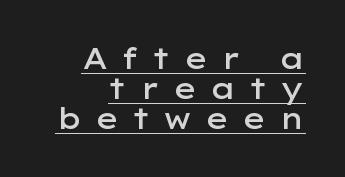
Q: Is the text bold? A: Semi-bold.
Q: Is the text italic (slanted)? A: No, it is upright.
Q: Is the typeface a serif or a sans-serif typeface? A: Sans-serif.
Q: Is the text underlined? A: Yes.
Q: How is the paragraph aligned? A: Right-aligned.
Q: Is the spacing between letters normal or unusually wide? A: Unusually wide.
Q: Is the spacing between lines tight, normal or loose? A: Tight.
Q: Width (condensed, normal, or wide)? A: Wide.
Q: Stroke contrast? A: Low.
Q: x-height? A: Medium.
Q: Monospaced? A: No.
